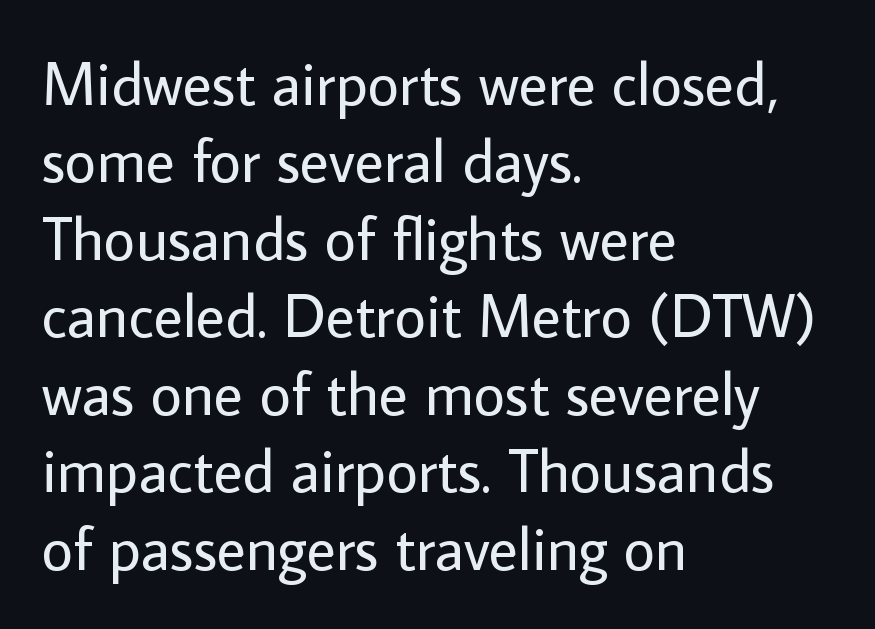
Q: Is the text bold? A: No.
Q: Is the text italic (slanted)? A: No, it is upright.
Q: Is the typeface a serif or a sans-serif typeface? A: Sans-serif.
Q: Is the text underlined? A: No.
Q: How is the paragraph aligned? A: Left-aligned.
Q: Is the spacing between letters normal or unusually wide? A: Normal.
Q: Is the spacing between lines tight, normal or loose? A: Normal.
Q: Width (condensed, normal, or wide)? A: Normal.
Q: Stroke contrast? A: Low.
Q: x-height? A: Medium.
Q: Monospaced? A: No.
